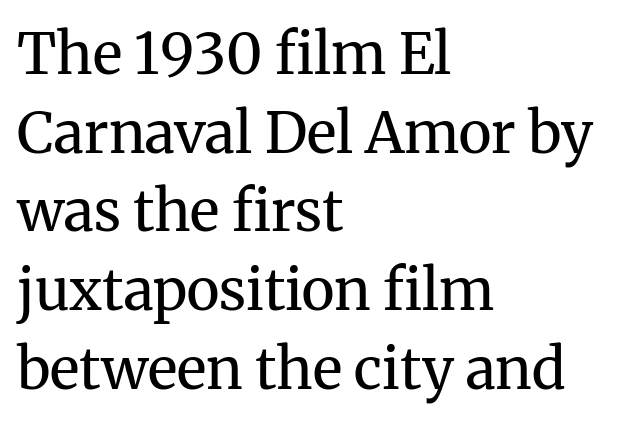
Q: Is the text bold? A: No.
Q: Is the text italic (slanted)? A: No, it is upright.
Q: Is the typeface a serif or a sans-serif typeface? A: Serif.
Q: Is the text underlined? A: No.
Q: How is the paragraph aligned? A: Left-aligned.
Q: Is the spacing between letters normal or unusually wide? A: Normal.
Q: Is the spacing between lines tight, normal or loose? A: Normal.
Q: Width (condensed, normal, or wide)? A: Normal.
Q: Stroke contrast? A: Medium.
Q: x-height? A: Medium.
Q: Monospaced? A: No.
